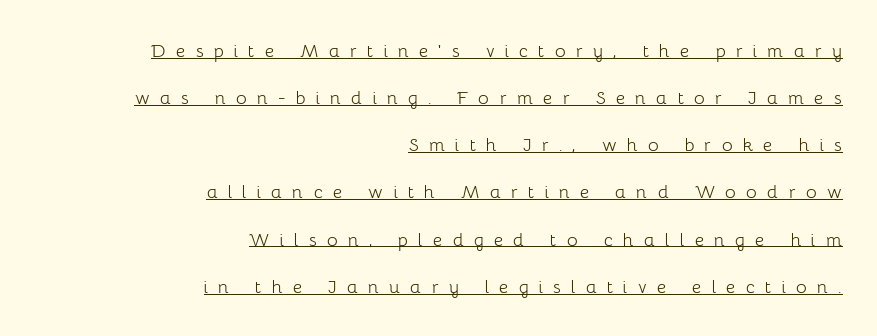
Posture: upright roman. Horizontally, the lines are justified to the trailing edge only. A typesetter would call this heavily tracked-out type. You can see a thin bar hugging the bottom of the glyphs. The designer dialed line spacing up above the default. Think standard paragraph weight, or any step lighter than that.
